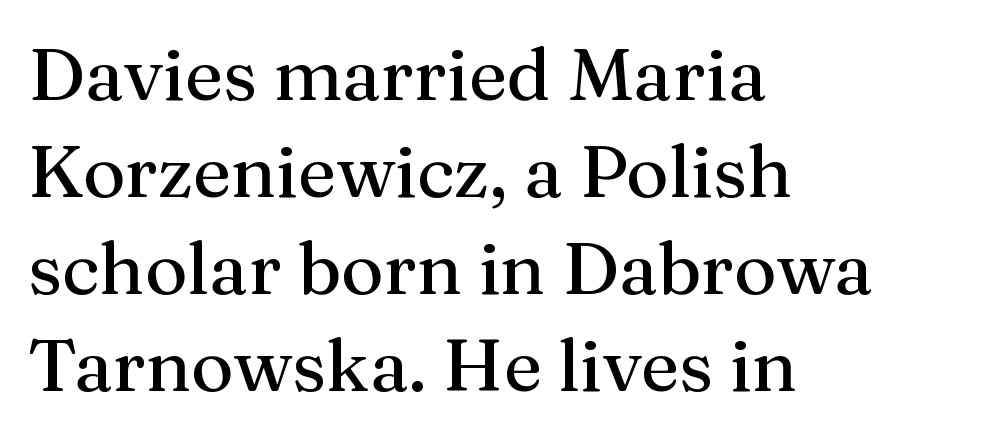
Q: Is the text italic (slanted)? A: No, it is upright.
Q: Is the typeface a serif or a sans-serif typeface? A: Serif.
Q: Is the text underlined? A: No.
Q: How is the paragraph aligned? A: Left-aligned.
Q: Is the spacing between letters normal or unusually wide? A: Normal.
Q: Is the spacing between lines tight, normal or loose? A: Normal.
Q: Width (condensed, normal, or wide)? A: Normal.
Q: Stroke contrast? A: Medium.
Q: x-height? A: Medium.
Q: Monospaced? A: No.
